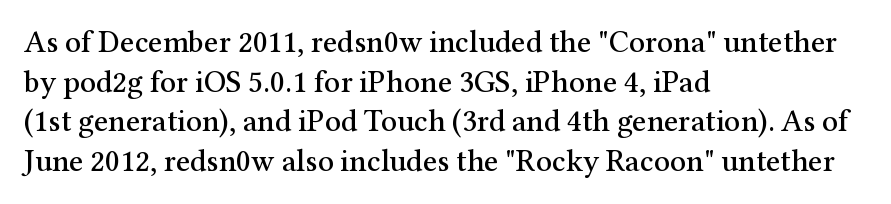
Here the glyphs are tracked normally, forming tight word shapes. When letters stand straight like this, we call the style roman or upright. Examine the stroke ends and you'll spot serifs. Unmarked baselines from the first word to the last.
